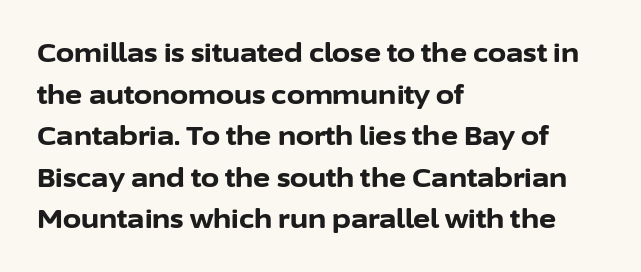
{"italic": "no", "bold": "yes", "underline": "no", "align": "left", "line_spacing": "normal", "line_spacing_ratio": 1.6, "letter_spacing": "normal", "letter_spacing_em": 0.0, "glyph_px": 26}
